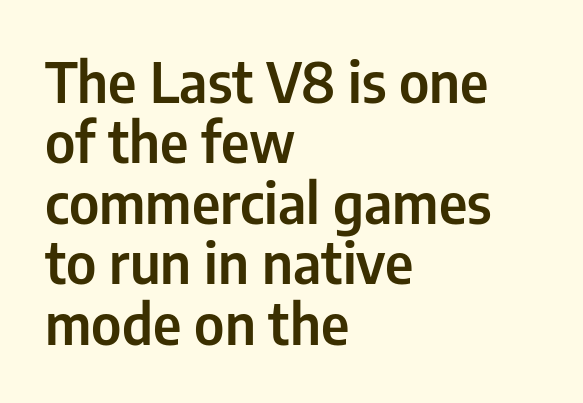
The image shows 56 px condensed sans-serif type, upright; set left-aligned, tight line spacing (1.08x), normal letter spacing, not underlined; low stroke contrast and a medium x-height.
